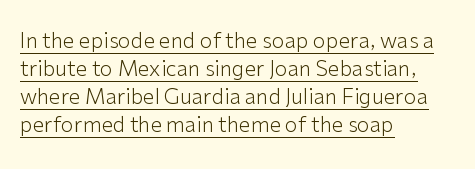
Q: Is the text bold? A: No.
Q: Is the text italic (slanted)? A: No, it is upright.
Q: Is the text underlined? A: Yes.
Q: How is the paragraph aligned? A: Left-aligned.
Q: Is the spacing between letters normal or unusually wide? A: Normal.
Q: Is the spacing between lines tight, normal or loose? A: Normal.
